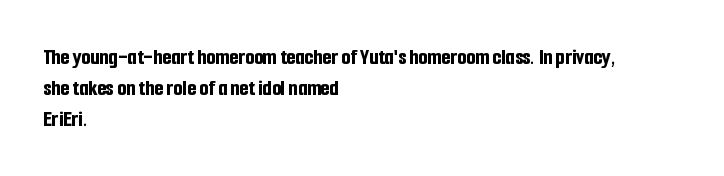
Q: Is the text bold? A: Yes.
Q: Is the text italic (slanted)? A: No, it is upright.
Q: Is the text underlined? A: No.
Q: How is the paragraph aligned? A: Left-aligned.
Q: Is the spacing between letters normal or unusually wide? A: Normal.
Q: Is the spacing between lines tight, normal or loose? A: Normal.
